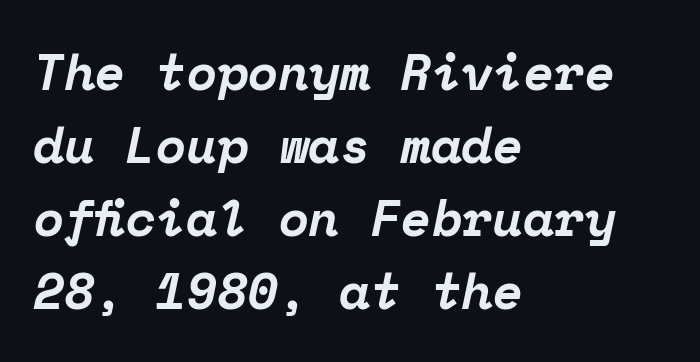
A typesetter would call this monospace, since all characters share one set width. Italic? Definitely — the glyphs are oblique. Nobody drew a line under any word here. Each glyph is drawn with heavy, bold strokes.
